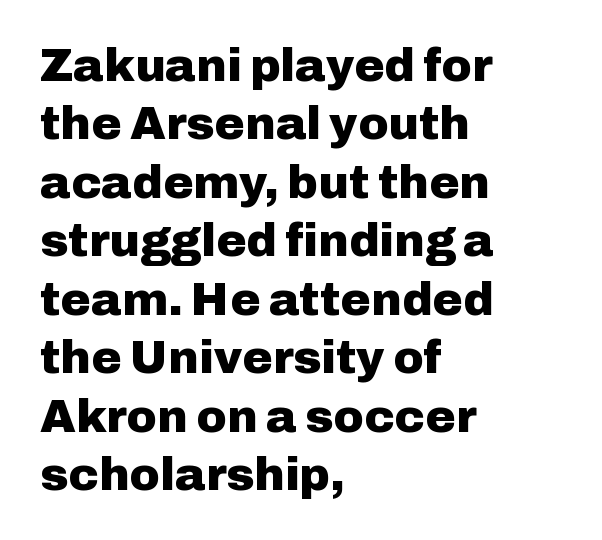
{"serif": "no", "italic": "no", "bold": "yes", "weight": "heavy", "width": "normal", "stroke_contrast": "low", "x_height": "medium", "monospaced": "no", "underline": "no", "align": "left", "line_spacing": "normal", "line_spacing_ratio": 1.27, "letter_spacing": "normal", "letter_spacing_em": 0.0, "glyph_px": 46}
